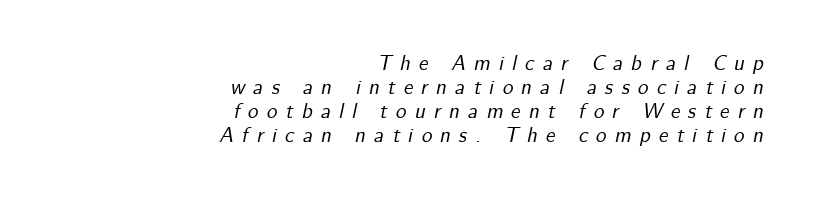
The image shows 21 px text type, italic (leaning right); set right-aligned, tight line spacing (1.14x), unusually wide letter spacing (+0.39 em), not underlined.
